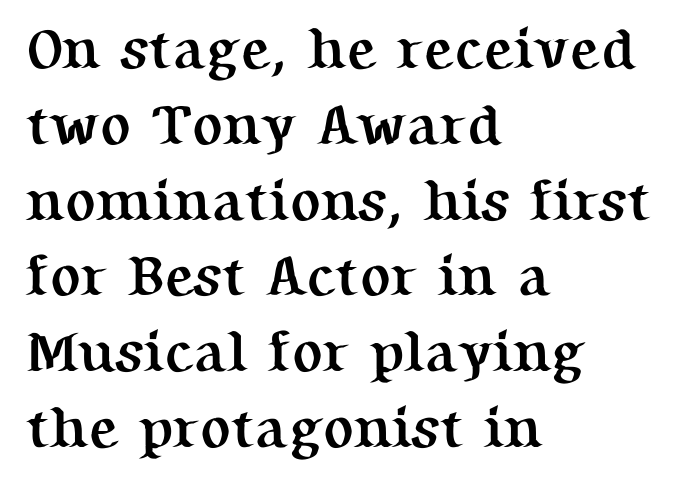
{"serif": "yes", "italic": "no", "bold": "yes", "weight": "semibold", "width": "normal", "stroke_contrast": "medium", "x_height": "medium", "monospaced": "no", "underline": "no", "align": "left", "line_spacing": "normal", "line_spacing_ratio": 1.33, "letter_spacing": "normal", "letter_spacing_em": 0.0, "glyph_px": 57}
